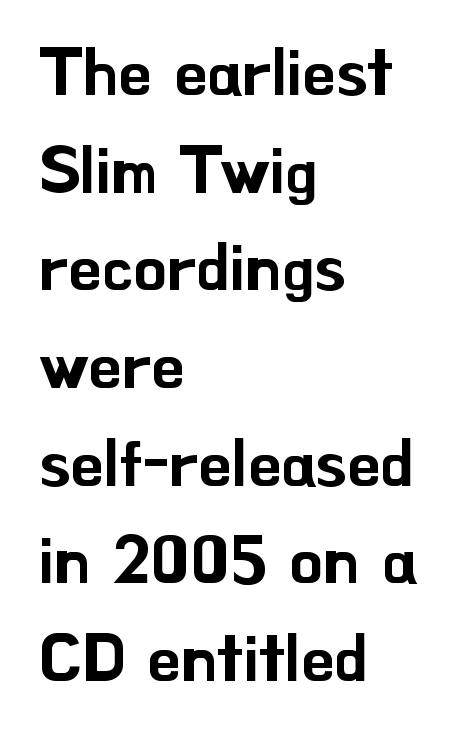
Observe the absence of serifs on each vertical stroke in this sample. A typesetter would call this proportional, since set widths differ per character. One-word summary of the alignment: left. Posture: vertical. Short note: letters normally spaced.
